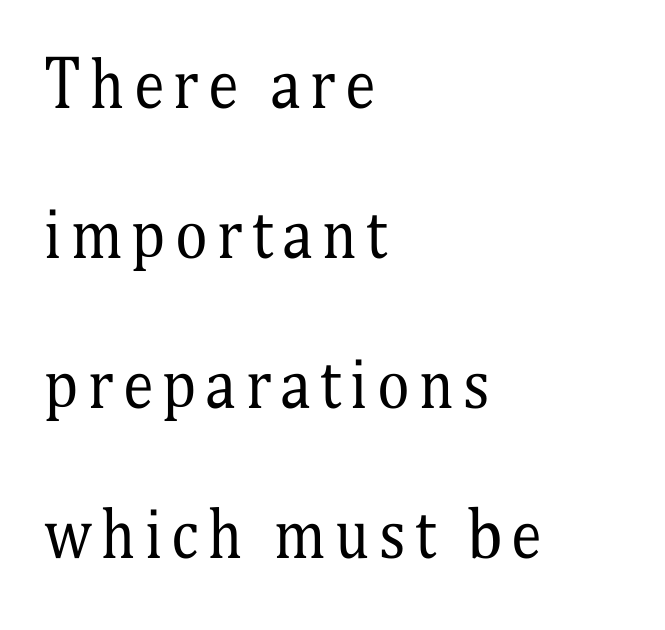
The image shows 62 px regular-weight, condensed serif type, upright; set left-aligned, loose line spacing (2.42x), not underlined; medium stroke contrast and a medium x-height.
